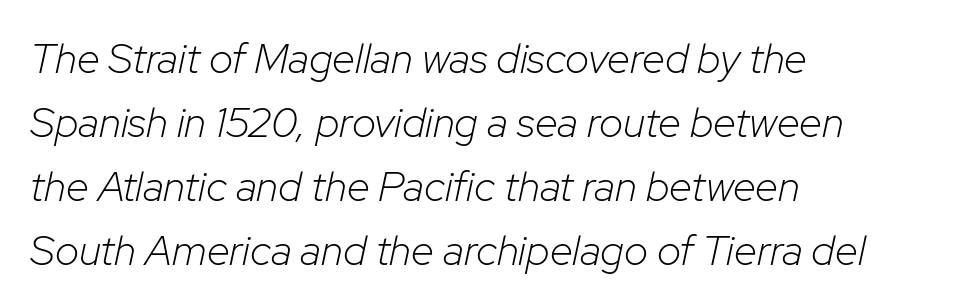
The gap between lines stays unmarked. Students, observe: this is what conventionally led text looks like. Is this a fixed-width face? No — the glyphs have proportional, varying widths. The lettering tilts uniformly, giving the passage an italic look. Short note: letters normally spaced.
